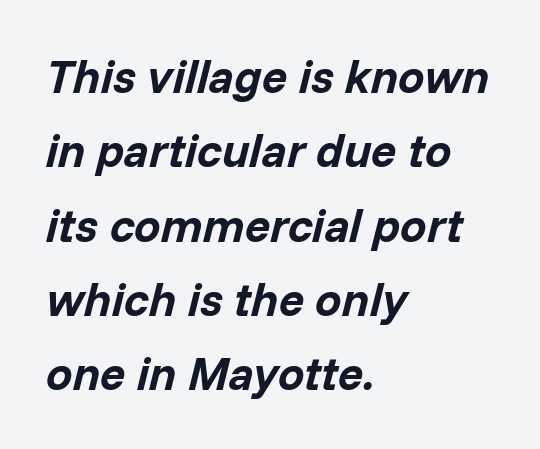
The image shows 47 px bold type, italic (leaning right); set left-aligned, normal line spacing (1.58x), normal letter spacing, not underlined; low stroke contrast and a medium x-height.
